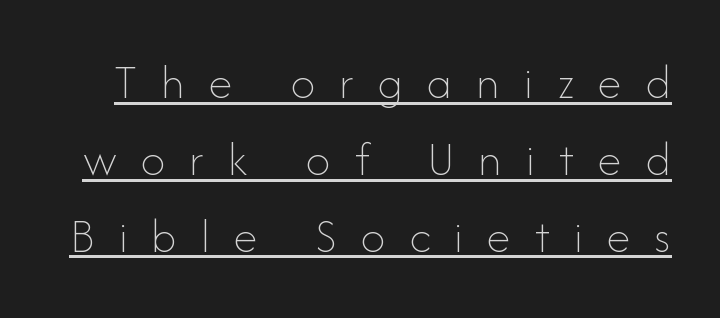
Q: Is the text bold? A: No.
Q: Is the text italic (slanted)? A: No, it is upright.
Q: Is the text underlined? A: Yes.
Q: Is the spacing between letters normal or unusually wide? A: Unusually wide.
Q: Is the spacing between lines tight, normal or loose? A: Normal.
Q: Width (condensed, normal, or wide)? A: Normal.
Q: Stroke contrast? A: Low.
Q: x-height? A: Small.
Q: Monospaced? A: No.
